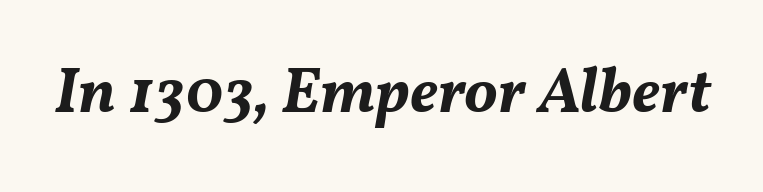
The image shows 63 px bold type, italic (leaning right); set normal letter spacing, not underlined; medium stroke contrast and a medium x-height.
